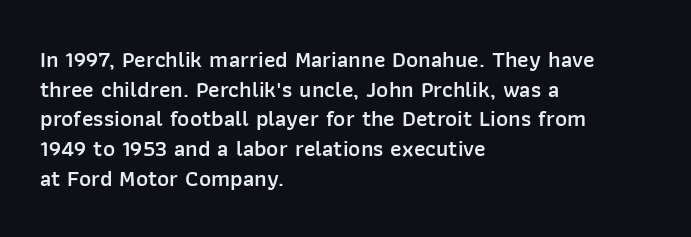
The image shows 23 px text type, upright; set left-aligned, normal line spacing (1.29x), normal letter spacing, not underlined.
